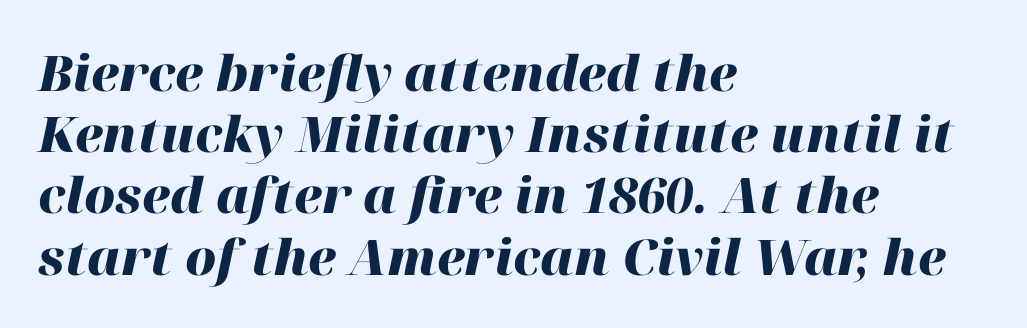
Q: Is the text bold? A: Yes.
Q: Is the text italic (slanted)? A: Yes, it leans right by about 12 degrees.
Q: Is the text underlined? A: No.
Q: How is the paragraph aligned? A: Left-aligned.
Q: Is the spacing between letters normal or unusually wide? A: Normal.
Q: Is the spacing between lines tight, normal or loose? A: Normal.
Q: Width (condensed, normal, or wide)? A: Normal.
Q: Stroke contrast? A: High.
Q: x-height? A: Medium.
Q: Monospaced? A: No.
